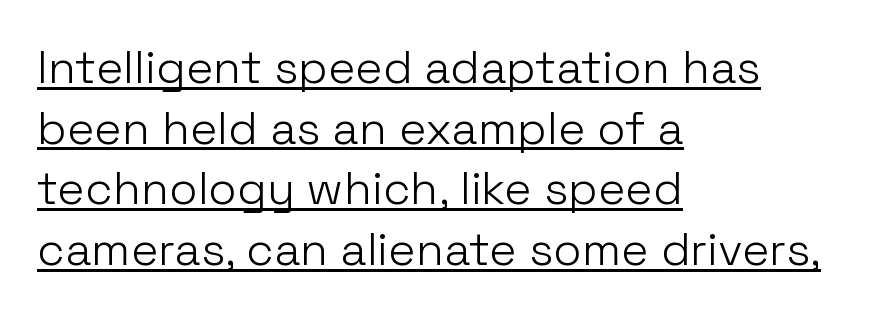
Heaviness? Minimal to ordinary, like unemphasized prose. Caption: standard tracking, unaltered. The rendering uses the underline text-decoration. What's the leading like? Ordinary, nothing unusual. Where is the straight margin? On the left.
